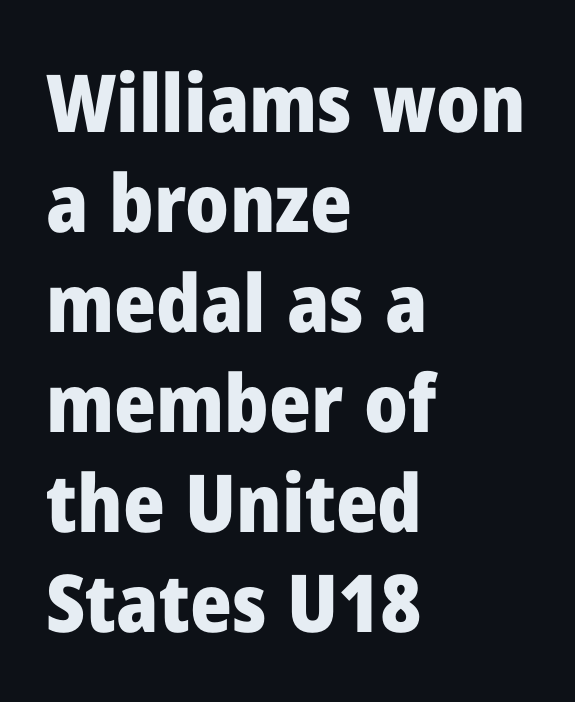
Q: Is the text bold? A: Yes.
Q: Is the text italic (slanted)? A: No, it is upright.
Q: Is the typeface a serif or a sans-serif typeface? A: Sans-serif.
Q: Is the text underlined? A: No.
Q: How is the paragraph aligned? A: Left-aligned.
Q: Is the spacing between letters normal or unusually wide? A: Normal.
Q: Is the spacing between lines tight, normal or loose? A: Normal.
Q: Width (condensed, normal, or wide)? A: Normal.
Q: Stroke contrast? A: Low.
Q: x-height? A: Medium.
Q: Monospaced? A: No.
